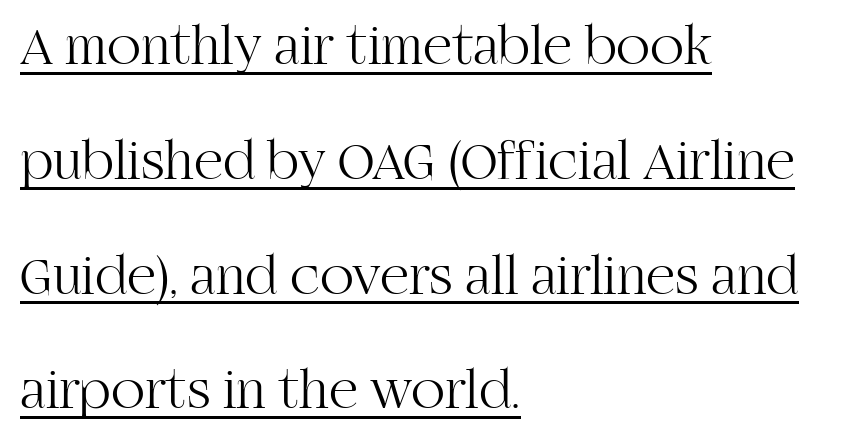
The image shows 56 px light serif type, upright; set left-aligned, loose line spacing (2.05x), normal letter spacing, underlined; high stroke contrast and a large x-height.
